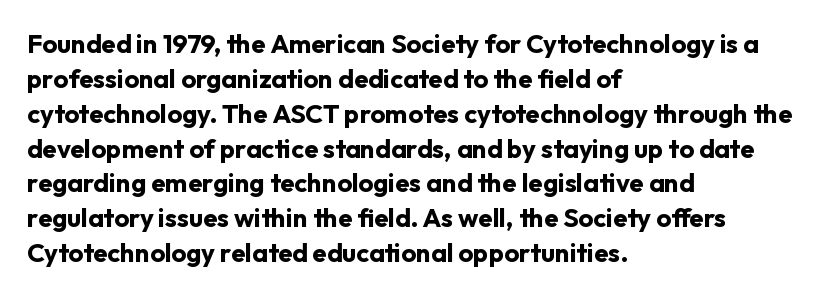
The baseline area is clear. The lines in this sample share a left origin and differ only in where they stop. The type is set solid horizontally, with unmodified tracking. Compared with typical paragraphs, the rows here are spaced about the same. Thick stems and heavy bowls — unmistakably bold. Ascenders rise straight up at ninety degrees.
